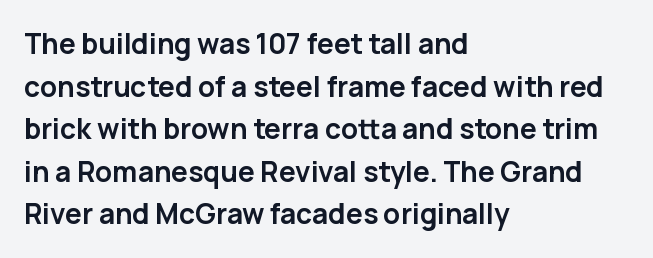
Q: Is the text bold? A: Yes.
Q: Is the text italic (slanted)? A: No, it is upright.
Q: Is the typeface a serif or a sans-serif typeface? A: Sans-serif.
Q: Is the text underlined? A: No.
Q: How is the paragraph aligned? A: Left-aligned.
Q: Is the spacing between letters normal or unusually wide? A: Normal.
Q: Is the spacing between lines tight, normal or loose? A: Normal.
Q: Width (condensed, normal, or wide)? A: Normal.
Q: Stroke contrast? A: Low.
Q: x-height? A: Medium.
Q: Monospaced? A: No.
